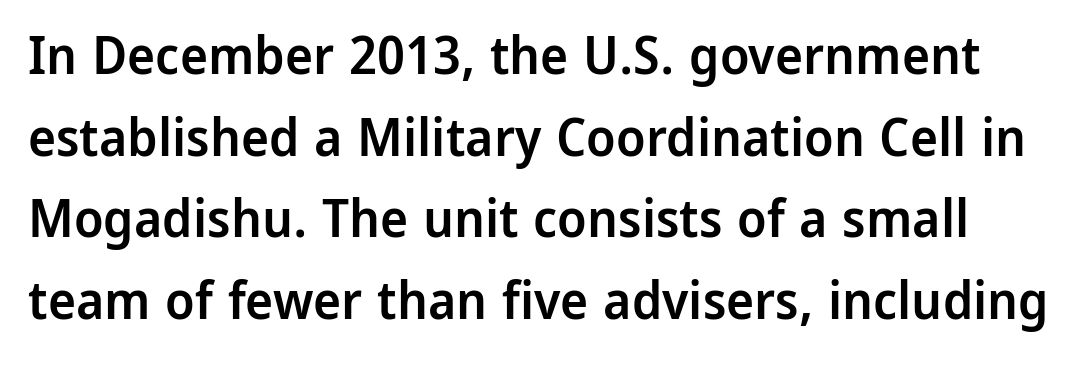
Think of a printed novel: that variable character pitch is what you see here. This sample uses a sans-serif face. Inter-character spacing is left at the font's built-in metrics. Stems and bowls a touch heavier than normal — semibold. The space directly below the letters is spotless.
